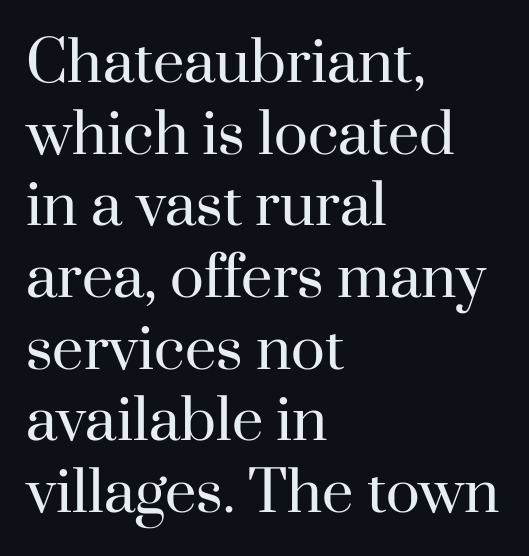
{"serif": "yes", "italic": "no", "bold": "no", "weight": "regular", "width": "normal", "stroke_contrast": "high", "x_height": "small", "monospaced": "no", "underline": "no", "align": "left", "line_spacing": "normal", "line_spacing_ratio": 1.28, "letter_spacing": "normal", "letter_spacing_em": 0.0, "glyph_px": 56}
